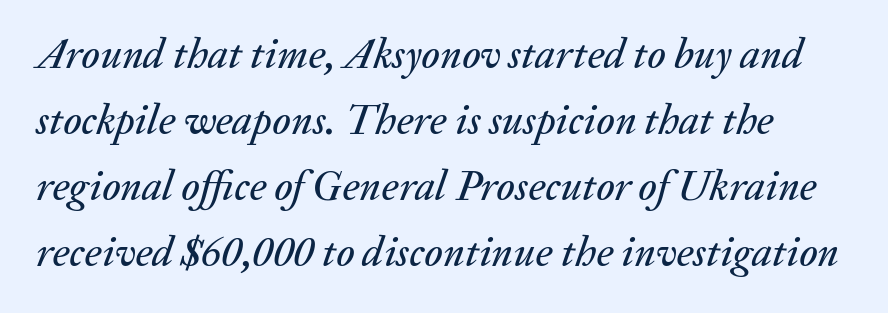
The whole block is typeset with a tilt. Here the glyphs are tracked normally, forming tight word shapes. Descenders hang freely into open space. The designer left line spacing at the default.
